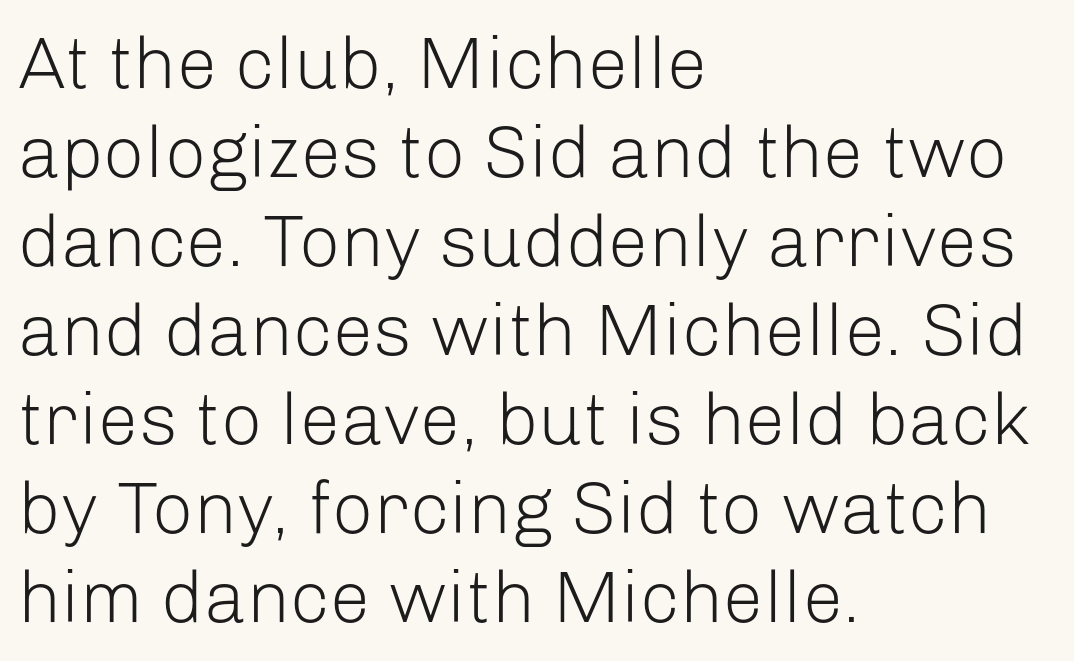
Caption: multi-line text, flush left, ragged right. Letters rest on an invisible, unmarked baseline. Spacing between characters is what you'd get straight out of the box. Weight class: somewhere from thin through regular.
